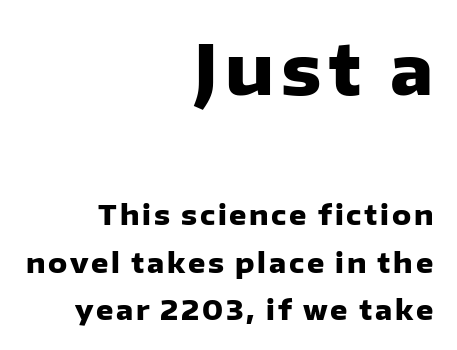
The image shows 68 px heavy sans-serif type, upright; set right-aligned, line spacing 1.75x, not underlined; the first (top) block is 2.52x larger; low stroke contrast and a medium x-height.
